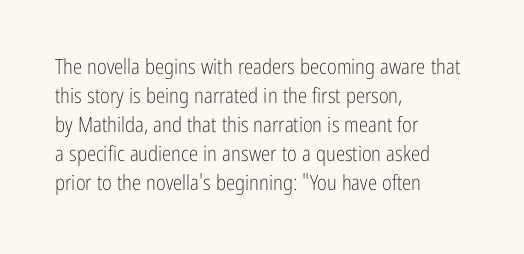
The image shows 21 px text type, upright; set left-aligned, normal line spacing (1.38x), normal letter spacing, not underlined.
